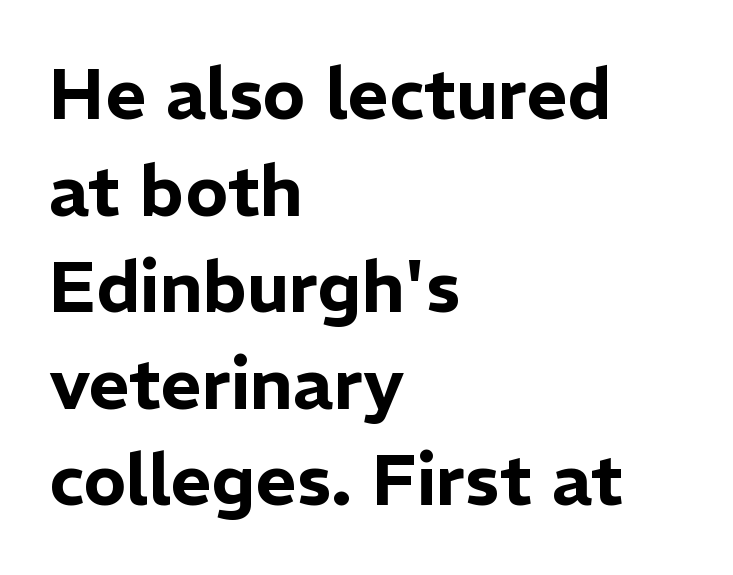
Q: Is the text italic (slanted)? A: No, it is upright.
Q: Is the typeface a serif or a sans-serif typeface? A: Sans-serif.
Q: Is the text underlined? A: No.
Q: How is the paragraph aligned? A: Left-aligned.
Q: Is the spacing between letters normal or unusually wide? A: Normal.
Q: Is the spacing between lines tight, normal or loose? A: Normal.
Q: Width (condensed, normal, or wide)? A: Normal.
Q: Stroke contrast? A: Low.
Q: x-height? A: Medium.
Q: Monospaced? A: No.
